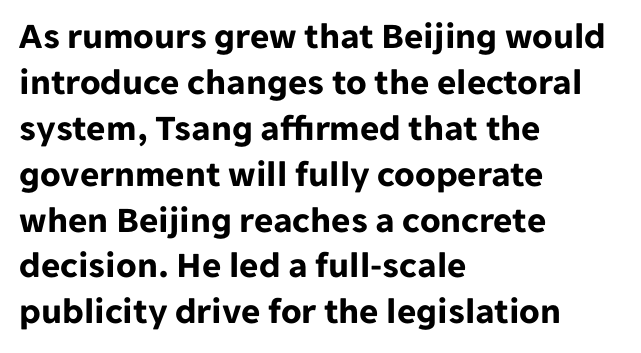
These lines are composed in type without serifs. You could not count columns in this text — the font is proportionally spaced. The paragraph has a hard left edge and a soft right edge. Standard letterfit; no display-style spreading of the glyphs. Emphasis by weight is at full strength: bold.
